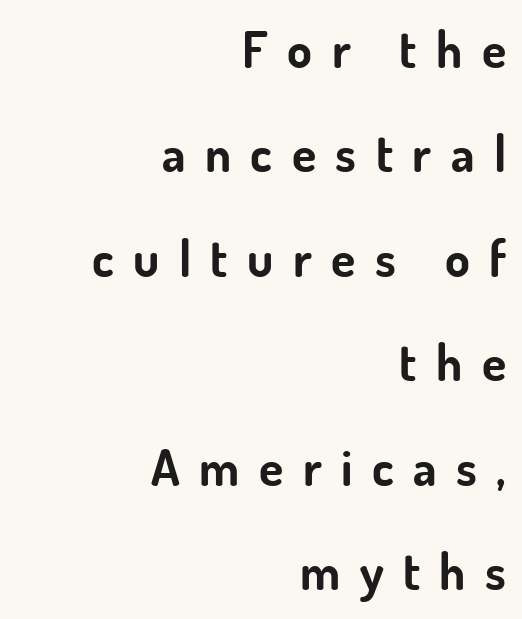
The image shows 50 px bold sans-serif type, upright; set right-aligned, loose line spacing (2.09x), unusually wide letter spacing (+0.39 em), not underlined; low stroke contrast and a small x-height.
